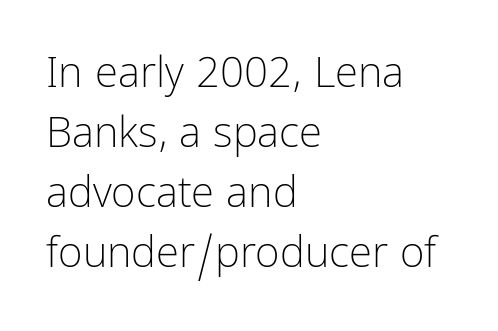
{"serif": "no", "italic": "no", "bold": "no", "weight": "light", "width": "condensed", "stroke_contrast": "low", "x_height": "medium", "monospaced": "no", "underline": "no", "align": "left", "line_spacing": "normal", "line_spacing_ratio": 1.43, "letter_spacing": "normal", "letter_spacing_em": 0.0, "glyph_px": 42}
